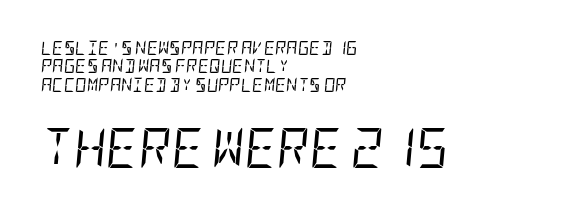
{"italic": "yes", "lean": "right", "slant_degrees": 5, "bold": "no", "weight": "regular", "width": "condensed", "stroke_contrast": "low", "x_height": "large", "underline": "no", "align": "left", "line_spacing": "normal", "line_spacing_ratio": 1.31, "letter_spacing": "normal", "letter_spacing_em": 0.0, "larger_block": "second", "size_ratio": 2.86, "glyph_px": 40}
